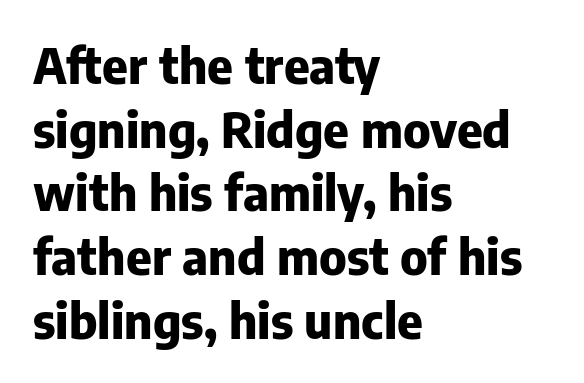
The image shows 49 px heavy sans-serif type, upright; set left-aligned, normal line spacing (1.3x), normal letter spacing, not underlined; low stroke contrast and a medium x-height.
